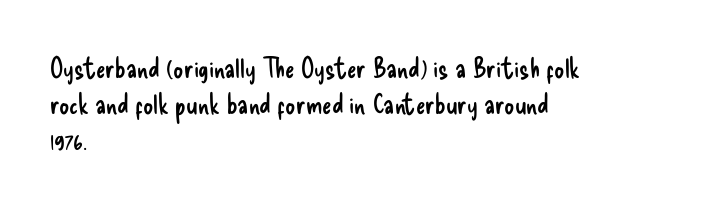
The image shows 28 px regular-weight, condensed sans-serif type, upright; set left-aligned, normal line spacing (1.28x), normal letter spacing, not underlined; low stroke contrast and a small x-height.
